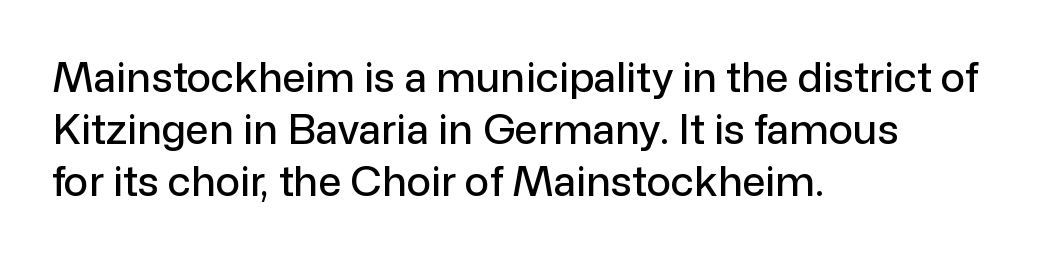
Lines of text with bare space underneath. Spacing verdict: proportional, widths tailored to each character. What's the leading like? Ordinary, nothing unusual. The font family rendered here belongs to the sans-serif group. Does the copy run flush right? No — it runs flush left.
